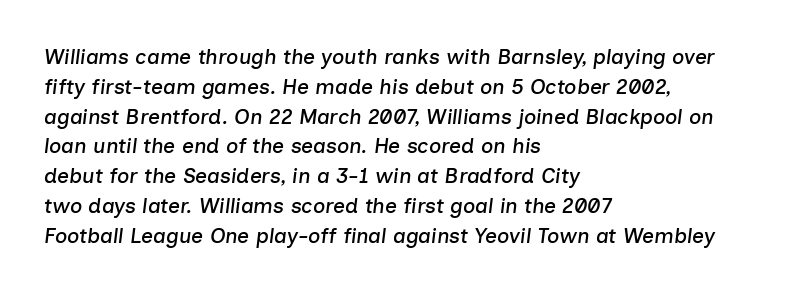
The image shows 21 px text type, italic (leaning right); set left-aligned, normal line spacing (1.42x), normal letter spacing, not underlined.
